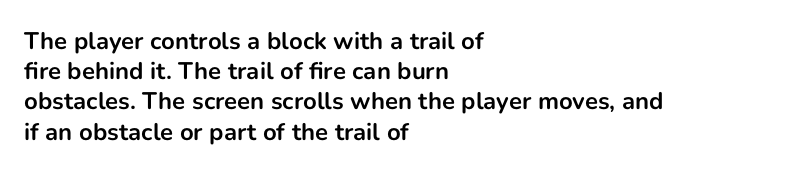
{"italic": "no", "bold": "yes", "underline": "no", "align": "left", "line_spacing": "normal", "line_spacing_ratio": 1.26, "letter_spacing": "normal", "letter_spacing_em": 0.0, "glyph_px": 24}
